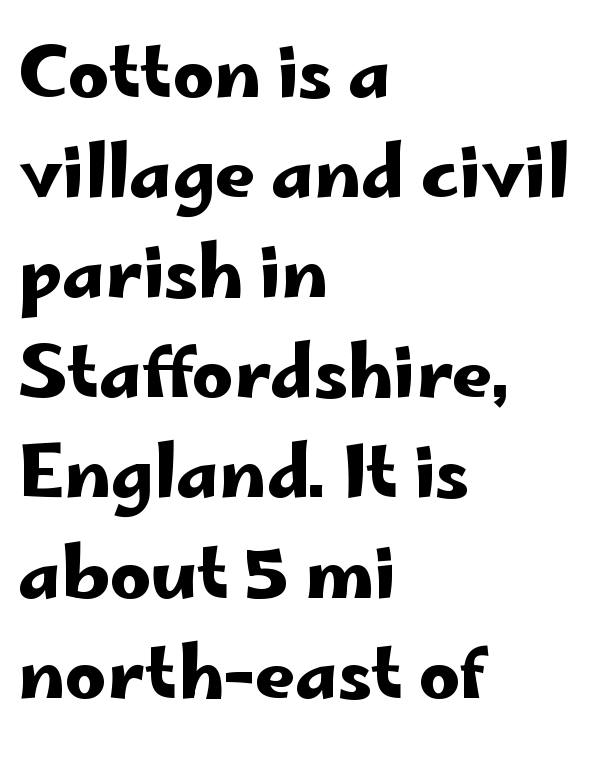
{"serif": "no", "italic": "no", "width": "wide", "stroke_contrast": "low", "x_height": "small", "monospaced": "no", "underline": "no", "align": "left", "line_spacing": "normal", "line_spacing_ratio": 1.41, "letter_spacing": "normal", "letter_spacing_em": 0.0, "glyph_px": 71}
